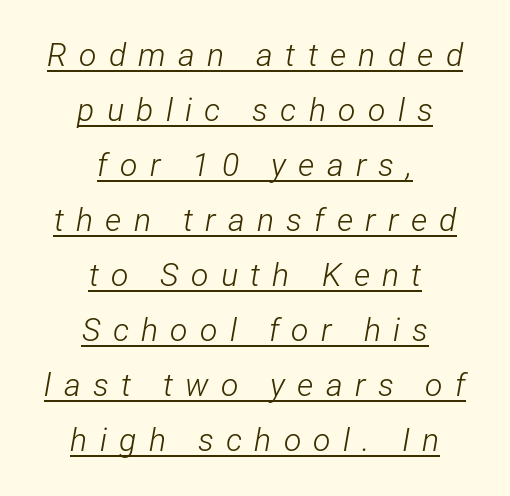
Q: Is the text bold? A: No.
Q: Is the text italic (slanted)? A: Yes, it leans right by about 12 degrees.
Q: Is the text underlined? A: Yes.
Q: How is the paragraph aligned? A: Centered.
Q: Is the spacing between letters normal or unusually wide? A: Unusually wide.
Q: Width (condensed, normal, or wide)? A: Condensed.
Q: Stroke contrast? A: Low.
Q: x-height? A: Medium.
Q: Monospaced? A: No.
